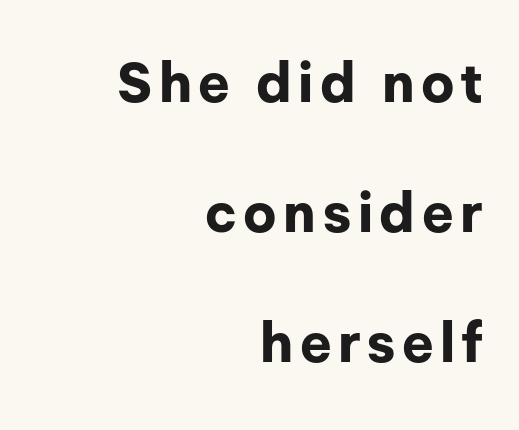
Q: Is the text bold? A: Yes.
Q: Is the text italic (slanted)? A: No, it is upright.
Q: Is the typeface a serif or a sans-serif typeface? A: Sans-serif.
Q: Is the text underlined? A: No.
Q: How is the paragraph aligned? A: Right-aligned.
Q: Is the spacing between lines tight, normal or loose? A: Loose.
Q: Width (condensed, normal, or wide)? A: Normal.
Q: Stroke contrast? A: Low.
Q: x-height? A: Medium.
Q: Monospaced? A: No.
